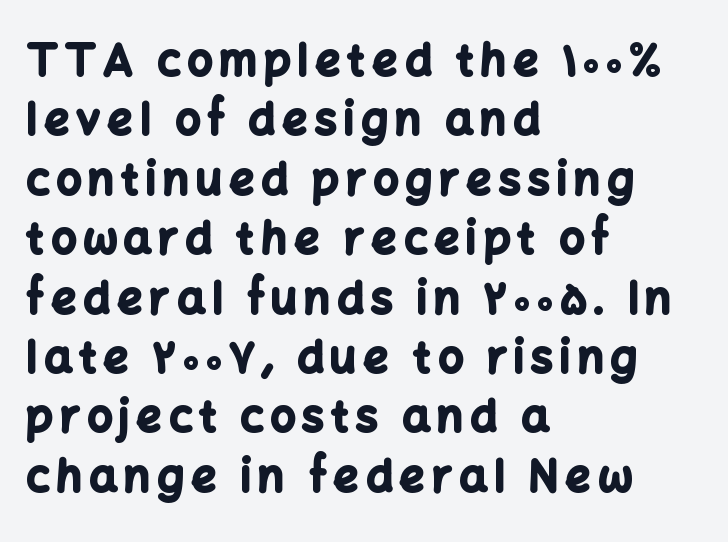
Q: Is the text bold? A: Yes.
Q: Is the text italic (slanted)? A: No, it is upright.
Q: Is the typeface a serif or a sans-serif typeface? A: Sans-serif.
Q: Is the text underlined? A: No.
Q: How is the paragraph aligned? A: Left-aligned.
Q: Is the spacing between lines tight, normal or loose? A: Normal.
Q: Width (condensed, normal, or wide)? A: Normal.
Q: Stroke contrast? A: Low.
Q: x-height? A: Medium.
Q: Monospaced? A: No.
